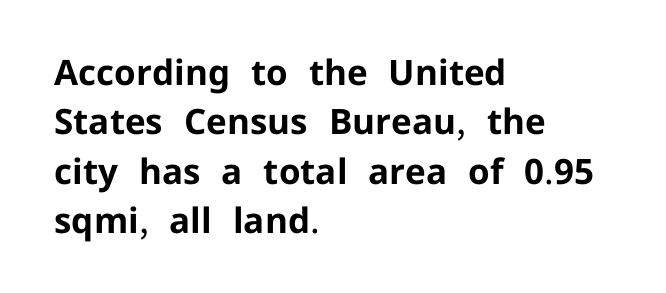
The setting favours the left margin, as ordinary paragraphs usually do. Quick note: not italic, upright. These lines sit exactly where default settings would place them. Check under the words: just untouched page. Varying glyph widths throughout — classic text-font behaviour. Is the type bold? Yes — the strokes are clearly thick and heavy.
